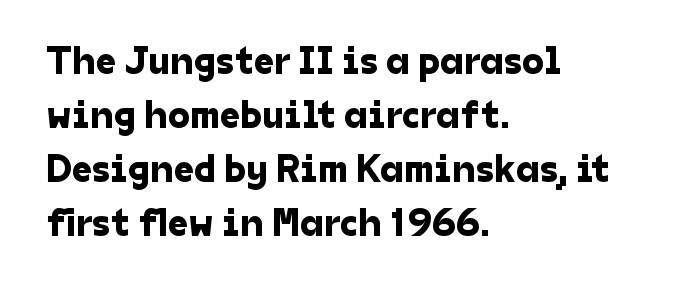
{"serif": "no", "width": "normal", "stroke_contrast": "low", "x_height": "medium", "monospaced": "no", "underline": "no", "align": "left", "line_spacing": "normal", "line_spacing_ratio": 1.35, "letter_spacing": "normal", "letter_spacing_em": 0.0, "glyph_px": 40}
